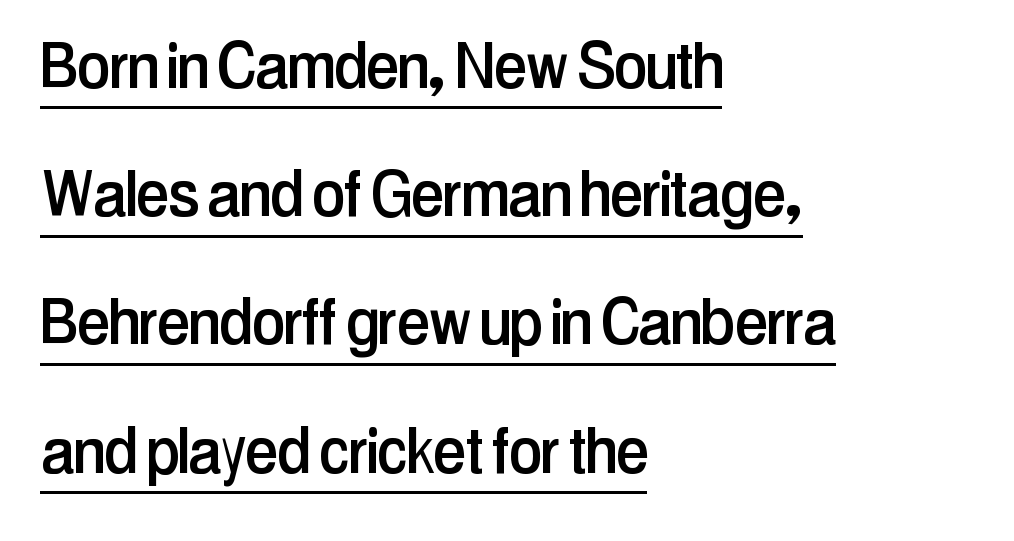
{"serif": "no", "italic": "no", "width": "condensed", "stroke_contrast": "low", "x_height": "medium", "monospaced": "no", "underline": "yes", "align": "left", "line_spacing_ratio": 1.71, "letter_spacing": "normal", "letter_spacing_em": 0.0, "glyph_px": 75}
